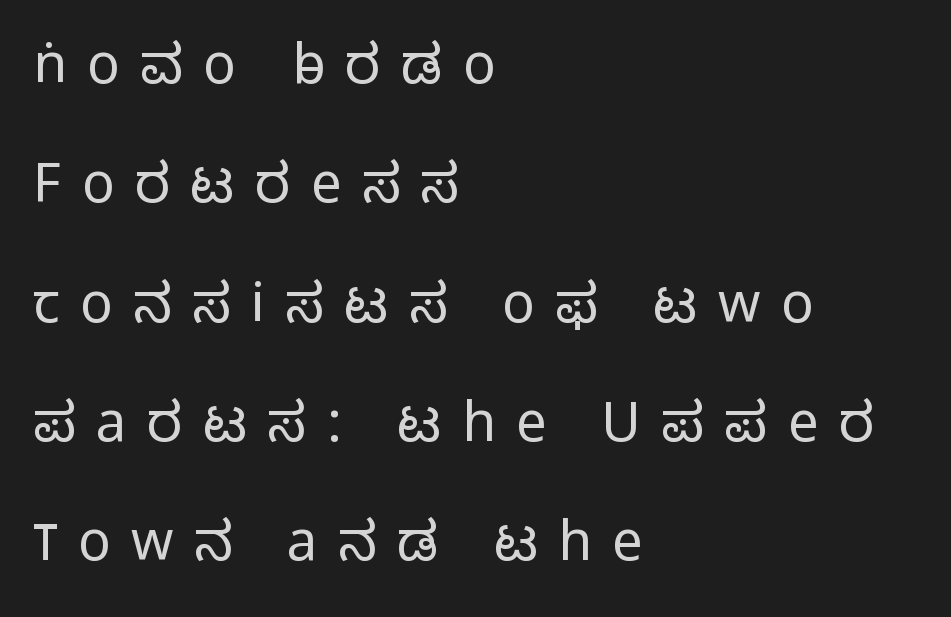
Q: Is the text bold? A: No.
Q: Is the text italic (slanted)? A: No, it is upright.
Q: Is the typeface a serif or a sans-serif typeface? A: Sans-serif.
Q: Is the text underlined? A: No.
Q: How is the paragraph aligned? A: Left-aligned.
Q: Is the spacing between letters normal or unusually wide? A: Unusually wide.
Q: Is the spacing between lines tight, normal or loose? A: Loose.
Q: Width (condensed, normal, or wide)? A: Normal.
Q: Stroke contrast? A: Low.
Q: x-height? A: Medium.
Q: Monospaced? A: No.
